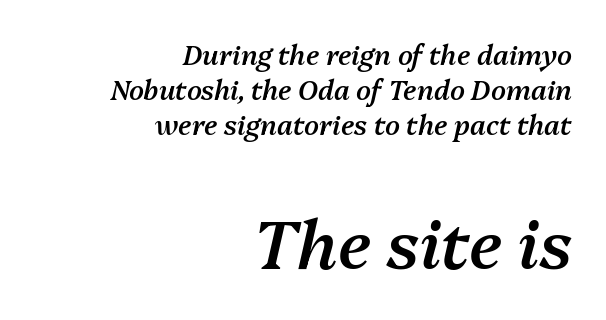
{"italic": "yes", "lean": "right", "slant_degrees": 13, "bold": "semi", "weight": "semibold", "width": "normal", "stroke_contrast": "medium", "x_height": "medium", "monospaced": "no", "underline": "no", "align": "right", "line_spacing": "normal", "line_spacing_ratio": 1.3, "letter_spacing": "normal", "letter_spacing_em": 0.0, "larger_block": "second", "size_ratio": 2.48, "glyph_px": 67}
